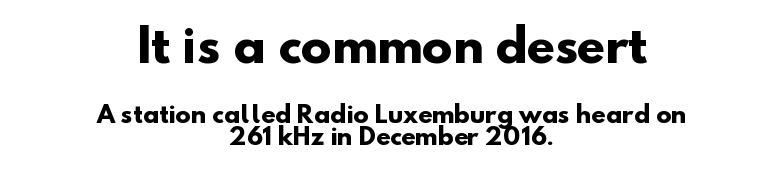
This rendering features lettering with no underline. Quick note: interline space is minimal. Block one is the big one; block two sits smaller underneath. A centered setting, common on invitations and titles, is used for this passage. You could call the tracking neutral — neither tight nor loose. The face used here is proportionally spaced, like ordinary book or web type.
